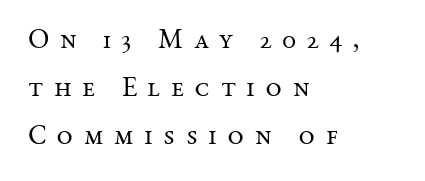
{"serif": "yes", "italic": "no", "bold": "no", "weight": "regular", "width": "normal", "stroke_contrast": "medium", "x_height": "medium", "monospaced": "no", "underline": "no", "align": "left", "line_spacing_ratio": 1.71, "letter_spacing": "wide", "letter_spacing_em": 0.37, "glyph_px": 28}
